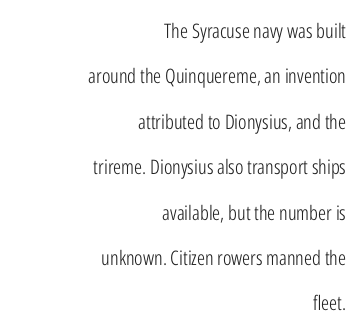
Q: Is the text bold? A: No.
Q: Is the text italic (slanted)? A: No, it is upright.
Q: Is the text underlined? A: No.
Q: How is the paragraph aligned? A: Right-aligned.
Q: Is the spacing between letters normal or unusually wide? A: Normal.
Q: Is the spacing between lines tight, normal or loose? A: Loose.
